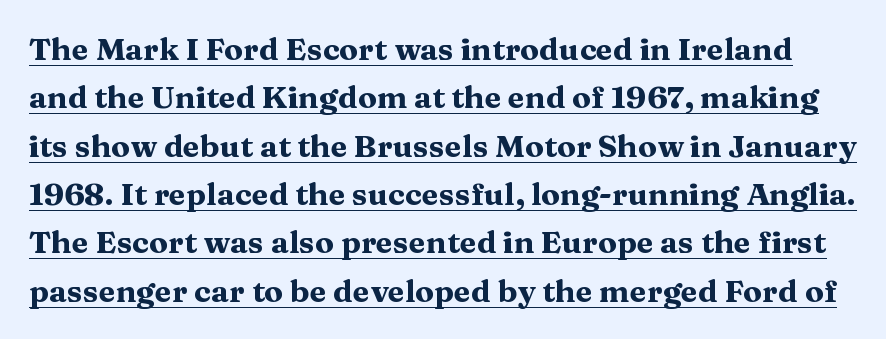
The image shows 31 px heavy, wide serif type, upright; set normal line spacing (1.56x), normal letter spacing, underlined; medium stroke contrast and a medium x-height.
